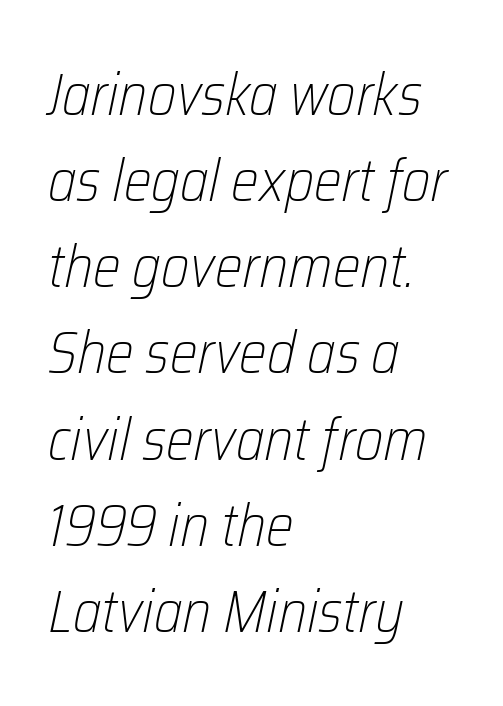
Q: Is the text bold? A: No.
Q: Is the text italic (slanted)? A: Yes, it leans right by about 12 degrees.
Q: Is the text underlined? A: No.
Q: How is the paragraph aligned? A: Left-aligned.
Q: Is the spacing between letters normal or unusually wide? A: Normal.
Q: Is the spacing between lines tight, normal or loose? A: Normal.
Q: Width (condensed, normal, or wide)? A: Condensed.
Q: Stroke contrast? A: Low.
Q: x-height? A: Medium.
Q: Monospaced? A: No.
